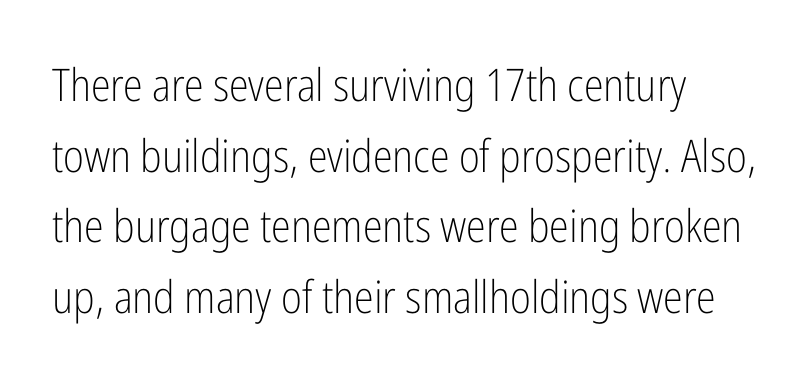
Q: Is the text bold? A: No.
Q: Is the text italic (slanted)? A: No, it is upright.
Q: Is the typeface a serif or a sans-serif typeface? A: Sans-serif.
Q: Is the text underlined? A: No.
Q: How is the paragraph aligned? A: Left-aligned.
Q: Is the spacing between letters normal or unusually wide? A: Normal.
Q: Is the spacing between lines tight, normal or loose? A: Normal.
Q: Width (condensed, normal, or wide)? A: Condensed.
Q: Stroke contrast? A: Low.
Q: x-height? A: Medium.
Q: Monospaced? A: No.
